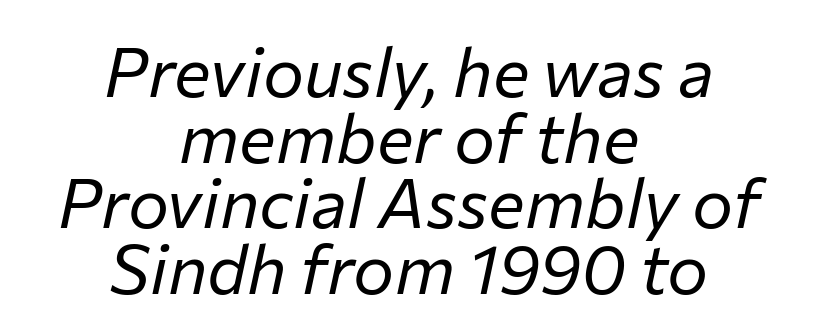
{"italic": "yes", "lean": "right", "slant_degrees": 12, "bold": "no", "weight": "regular", "width": "normal", "stroke_contrast": "low", "x_height": "medium", "monospaced": "no", "underline": "no", "align": "center", "line_spacing": "tight", "line_spacing_ratio": 0.95, "letter_spacing": "normal", "letter_spacing_em": 0.0, "glyph_px": 69}
